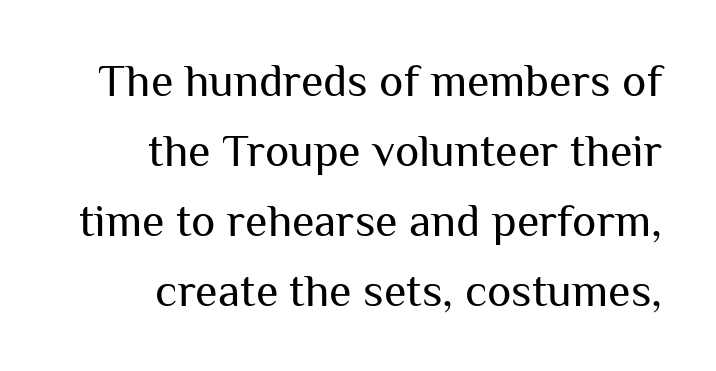
Q: Is the text bold? A: No.
Q: Is the text italic (slanted)? A: No, it is upright.
Q: Is the typeface a serif or a sans-serif typeface? A: Sans-serif.
Q: Is the text underlined? A: No.
Q: How is the paragraph aligned? A: Right-aligned.
Q: Is the spacing between letters normal or unusually wide? A: Normal.
Q: Is the spacing between lines tight, normal or loose? A: Normal.
Q: Width (condensed, normal, or wide)? A: Normal.
Q: Stroke contrast? A: Medium.
Q: x-height? A: Medium.
Q: Monospaced? A: No.
